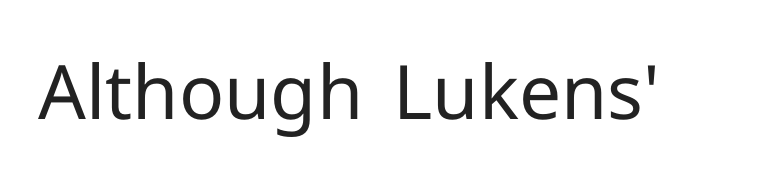
The image shows 75 px regular-weight sans-serif type, upright; set normal letter spacing, not underlined; low stroke contrast and a medium x-height.
